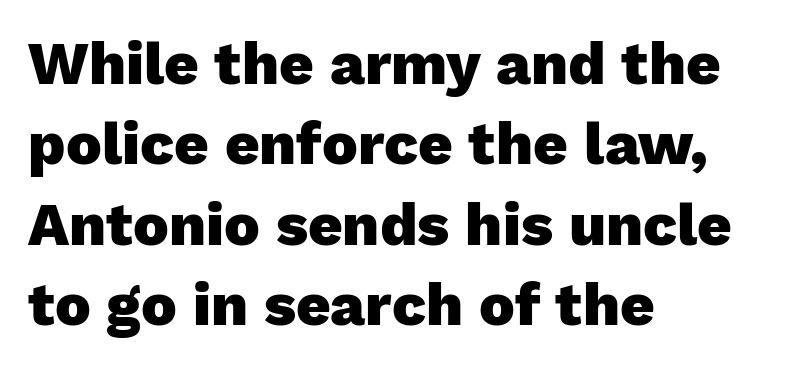
Default kerning and tracking; the words read as compact shapes. The face used here is proportionally spaced, like ordinary book or web type. The characters display no serif detailing; their extremities are plain. The lines are quadded left.
